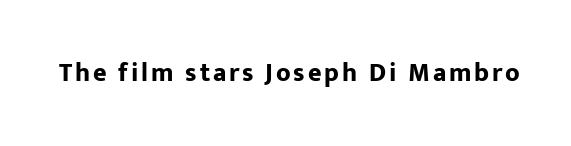
The image shows 26 px bold type, upright; set not underlined.
